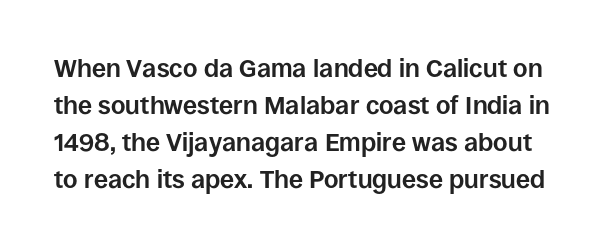
Q: Is the text bold? A: Yes.
Q: Is the text italic (slanted)? A: No, it is upright.
Q: Is the text underlined? A: No.
Q: Is the spacing between letters normal or unusually wide? A: Normal.
Q: Is the spacing between lines tight, normal or loose? A: Normal.
